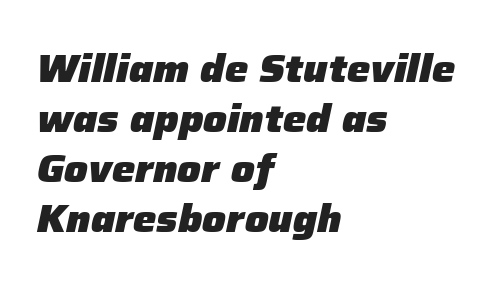
The image shows 39 px heavy type, italic (leaning right); set left-aligned, normal line spacing (1.28x), normal letter spacing, not underlined; low stroke contrast and a medium x-height.
